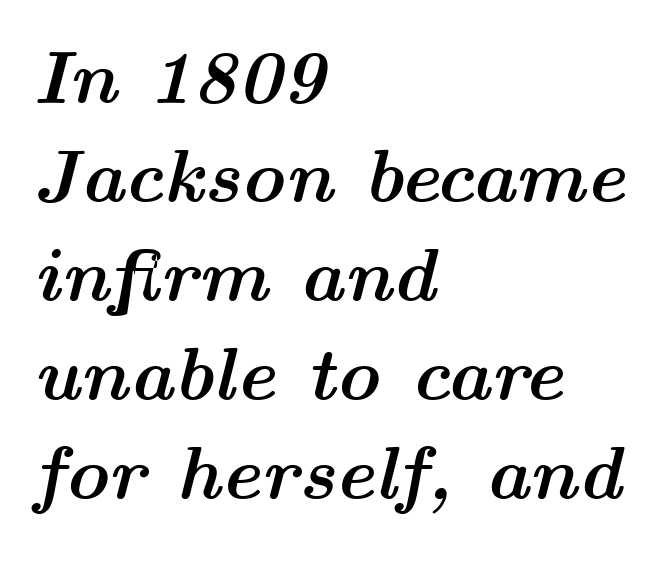
Q: Is the text bold? A: Yes.
Q: Is the text italic (slanted)? A: Yes, it leans right by about 14 degrees.
Q: Is the text underlined? A: No.
Q: How is the paragraph aligned? A: Left-aligned.
Q: Is the spacing between letters normal or unusually wide? A: Normal.
Q: Is the spacing between lines tight, normal or loose? A: Normal.
Q: Width (condensed, normal, or wide)? A: Wide.
Q: Stroke contrast? A: Medium.
Q: x-height? A: Medium.
Q: Monospaced? A: No.
